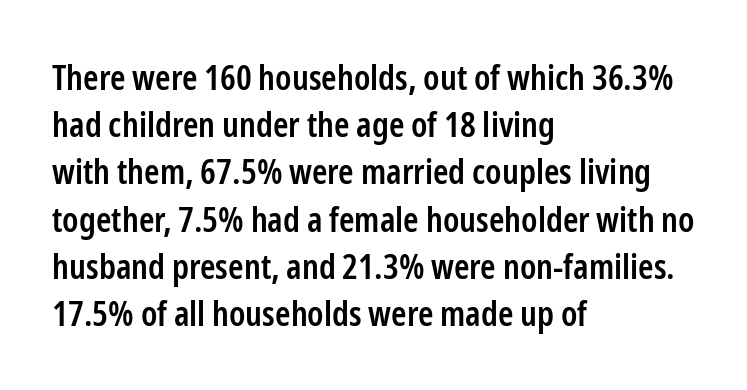
{"serif": "no", "italic": "no", "bold": "semi", "weight": "semibold", "width": "condensed", "stroke_contrast": "low", "x_height": "medium", "monospaced": "no", "underline": "no", "align": "left", "line_spacing": "normal", "line_spacing_ratio": 1.35, "letter_spacing": "normal", "letter_spacing_em": 0.0, "glyph_px": 35}
